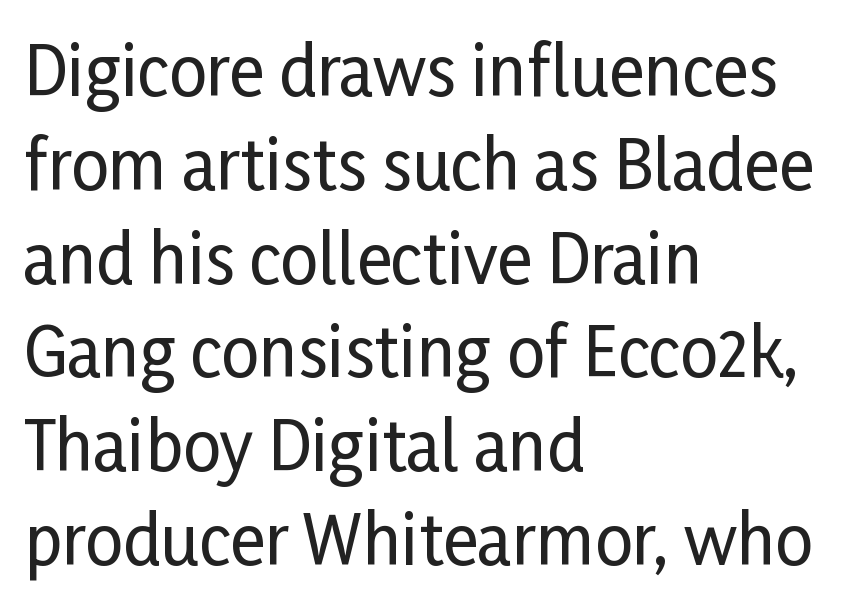
{"serif": "no", "italic": "no", "width": "condensed", "stroke_contrast": "low", "x_height": "medium", "monospaced": "no", "underline": "no", "align": "left", "line_spacing": "normal", "line_spacing_ratio": 1.4, "letter_spacing": "normal", "letter_spacing_em": 0.0, "glyph_px": 67}
